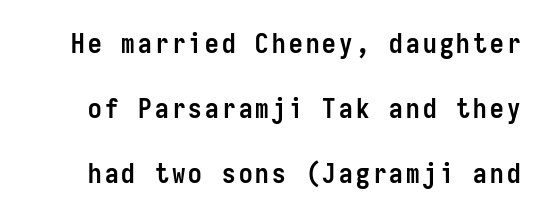
Q: Is the text bold? A: Yes.
Q: Is the text italic (slanted)? A: No, it is upright.
Q: Is the text underlined? A: No.
Q: Is the spacing between lines tight, normal or loose? A: Loose.
